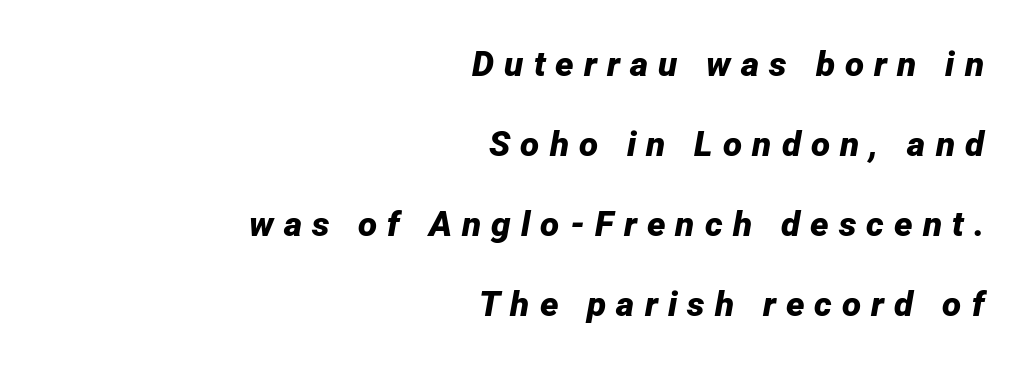
{"italic": "yes", "lean": "right", "slant_degrees": 12, "bold": "yes", "weight": "bold", "width": "normal", "stroke_contrast": "low", "x_height": "medium", "monospaced": "no", "underline": "no", "align": "right", "line_spacing": "loose", "line_spacing_ratio": 2.29, "letter_spacing": "wide", "letter_spacing_em": 0.29, "glyph_px": 35}
